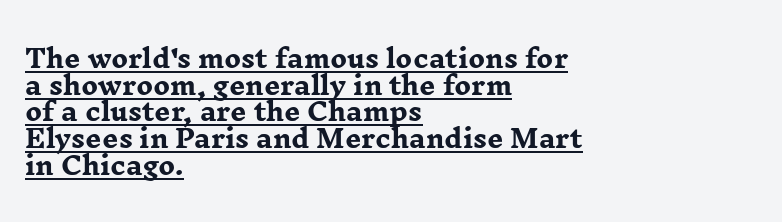
Thick stems and heavy bowls — unmistakably bold. The line-height multiplier appears low, near solid setting. Observe the ordinary spacing: letters are neighbours, not strangers. Each line starts at the same left margin while the right side varies. When letters stand straight like this, we call the style roman or upright. Has an underline been added? It has.
